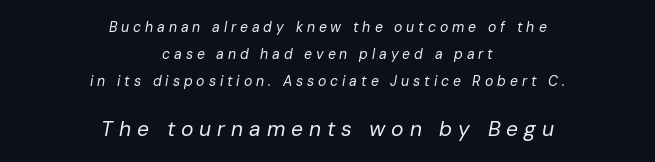
The image shows 21 px text type, italic (leaning right); set centered, loose line spacing (1.92x), unusually wide letter spacing (+0.28 em), not underlined; the second (bottom) block is 1.5x larger.
